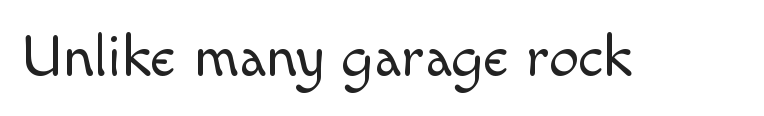
{"serif": "no", "italic": "no", "bold": "no", "weight": "light", "width": "normal", "x_height": "small", "monospaced": "no", "underline": "no", "letter_spacing": "normal", "letter_spacing_em": 0.0, "glyph_px": 60}
